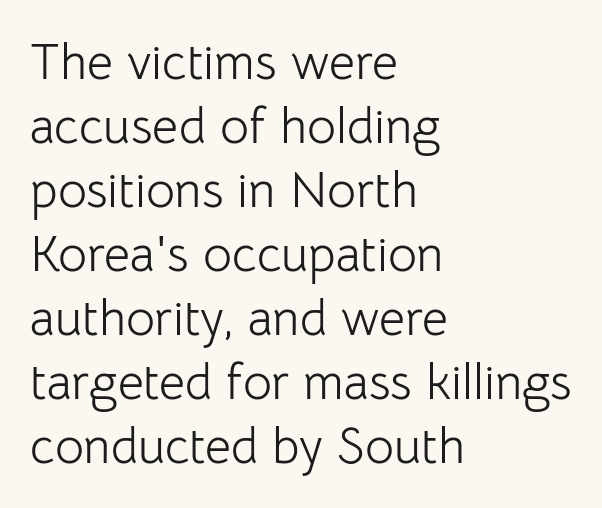
Notice how the passage keeps a crisp vertical edge on the left only. The type sits square on the baseline with zero lean. Type style note: lacks serifs. The baseline area is clear. A light-to-regular cut is what we see here.
